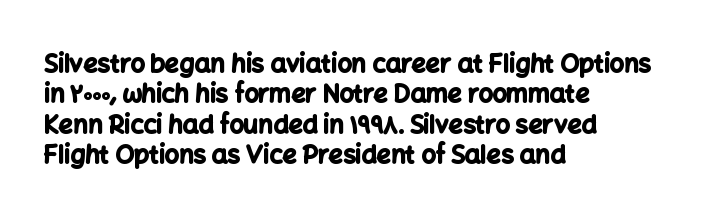
Each line starts at the same left margin while the right side varies. Words appear dense and cohesive because spacing is normal. What weight is shown? A full bold with thick strokes. Nope, not italic — everything's standing straight.
